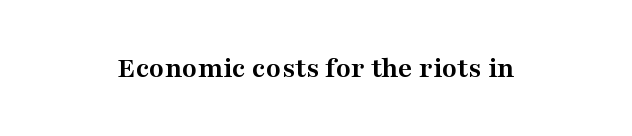
Q: Is the text bold? A: Yes.
Q: Is the text italic (slanted)? A: No, it is upright.
Q: Is the typeface a serif or a sans-serif typeface? A: Serif.
Q: Is the text underlined? A: No.
Q: How is the paragraph aligned? A: Centered.
Q: Is the spacing between letters normal or unusually wide? A: Normal.
Q: Width (condensed, normal, or wide)? A: Wide.
Q: Stroke contrast? A: Medium.
Q: x-height? A: Medium.
Q: Monospaced? A: No.
